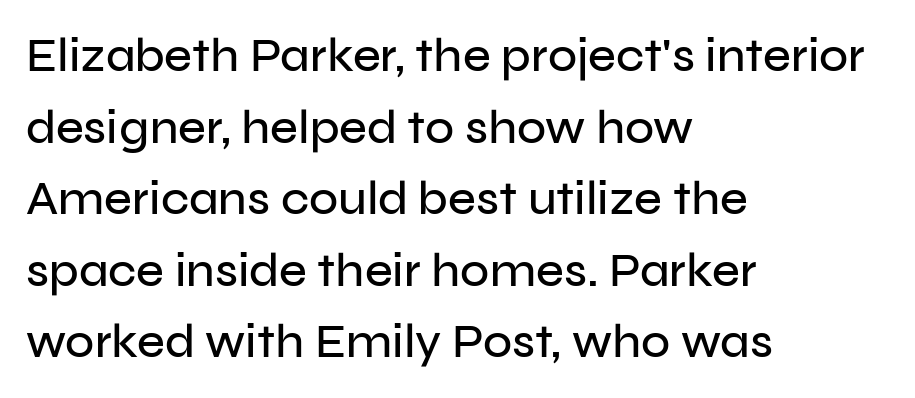
The image shows 48 px sans-serif type, upright; set left-aligned, normal line spacing (1.49x), normal letter spacing, not underlined; low stroke contrast and a medium x-height.
